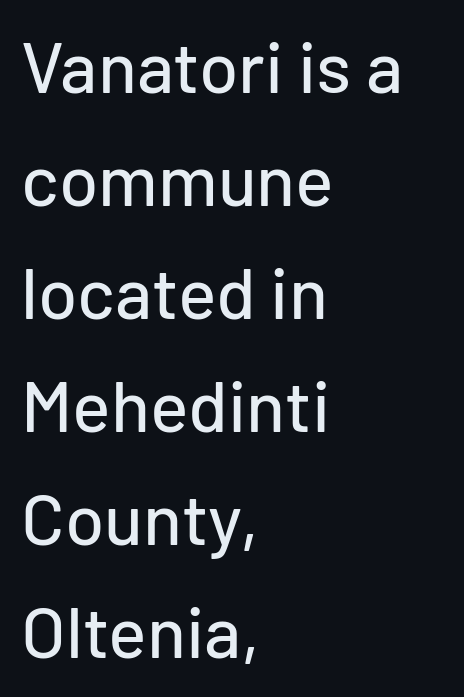
{"serif": "no", "italic": "no", "width": "normal", "stroke_contrast": "low", "x_height": "medium", "monospaced": "no", "underline": "no", "align": "left", "line_spacing": "normal", "line_spacing_ratio": 1.57, "letter_spacing": "normal", "letter_spacing_em": 0.0, "glyph_px": 72}
